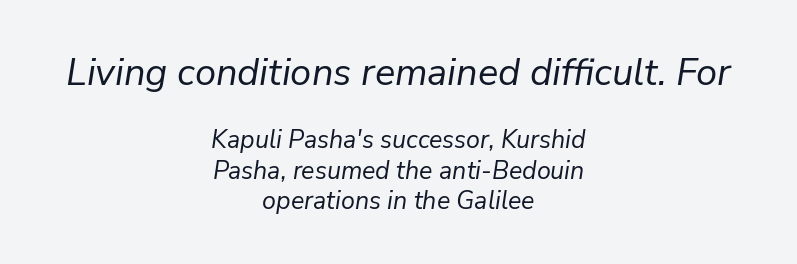
Q: Is the text bold? A: No.
Q: Is the text italic (slanted)? A: Yes, it leans right by about 9 degrees.
Q: Is the text underlined? A: No.
Q: How is the paragraph aligned? A: Centered.
Q: Is the spacing between letters normal or unusually wide? A: Normal.
Q: Which block of text is set in a larger size, the first (top) or the second (bottom)? A: The first (top) one.
Q: Width (condensed, normal, or wide)? A: Normal.
Q: Stroke contrast? A: Low.
Q: x-height? A: Medium.
Q: Monospaced? A: No.
